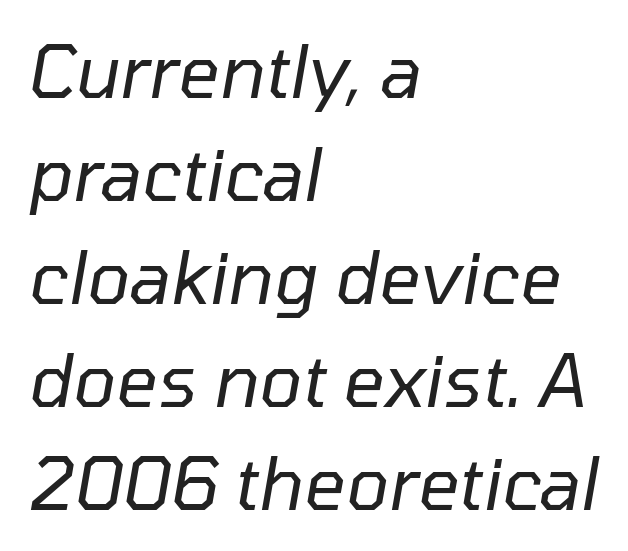
Casual observation: everything's shoved over to the left. If you drew a line through each stem, it would be angled. Observe the ordinary spacing: letters are neighbours, not strangers. Here the designer chose a conventional face with non-uniform glyph widths. The designer left line spacing at the default.
